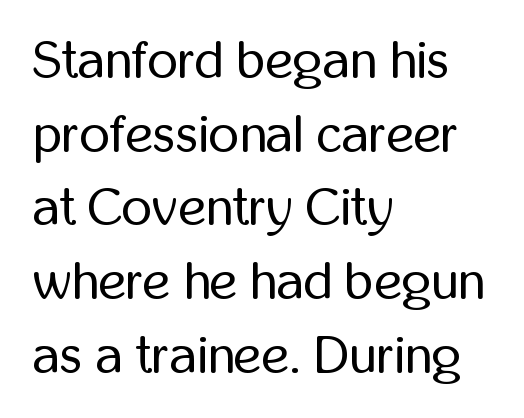
{"serif": "no", "italic": "no", "bold": "no", "weight": "regular", "width": "condensed", "stroke_contrast": "low", "x_height": "medium", "monospaced": "no", "underline": "no", "align": "left", "line_spacing": "normal", "line_spacing_ratio": 1.39, "letter_spacing": "normal", "letter_spacing_em": 0.0, "glyph_px": 53}
